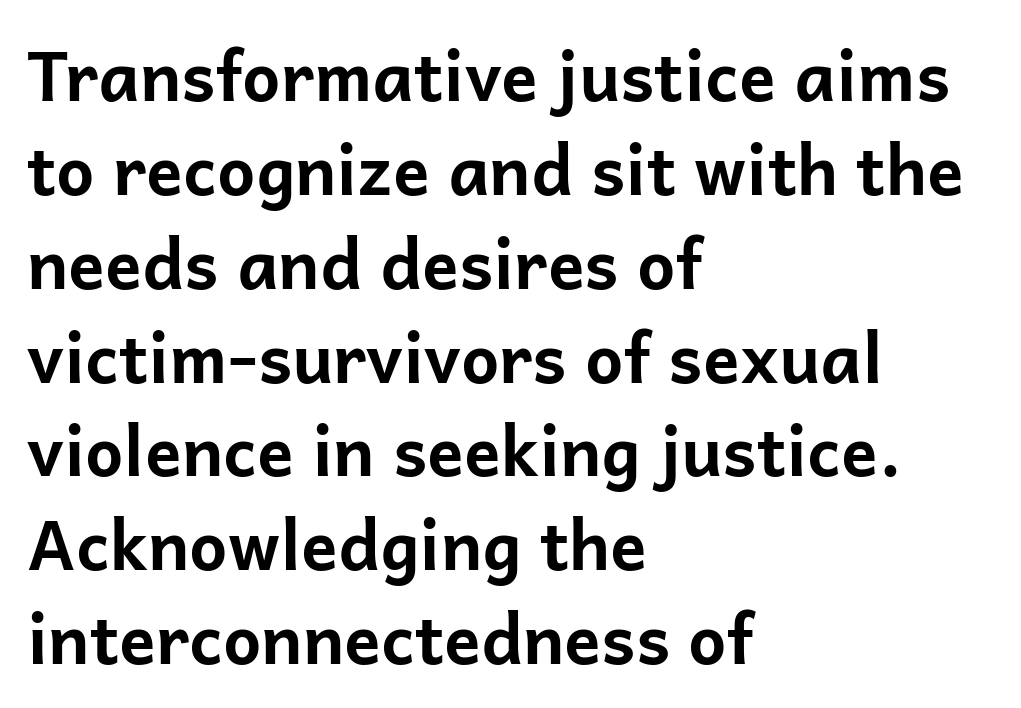
Character widths vary here, with narrow letters taking less room than wide ones. Characters follow at the spacing the type designer built in. Weight: bold. Caption: multi-line text, flush left, ragged right. The letters carry no serifs — their stems end cleanly without finishing strokes.
